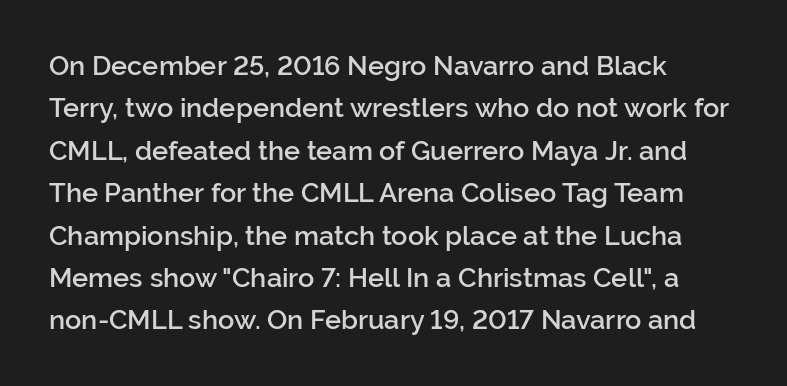
Caption: multi-line text, flush left, ragged right. Compared with typical body copy, the letter spacing here is the same. In terms of leading, this rendering sits right in the middle. Underlining? Definitely not there. How heavy is the stroke? Medium-heavy — a semibold, shy of bold. Style check: upright.
